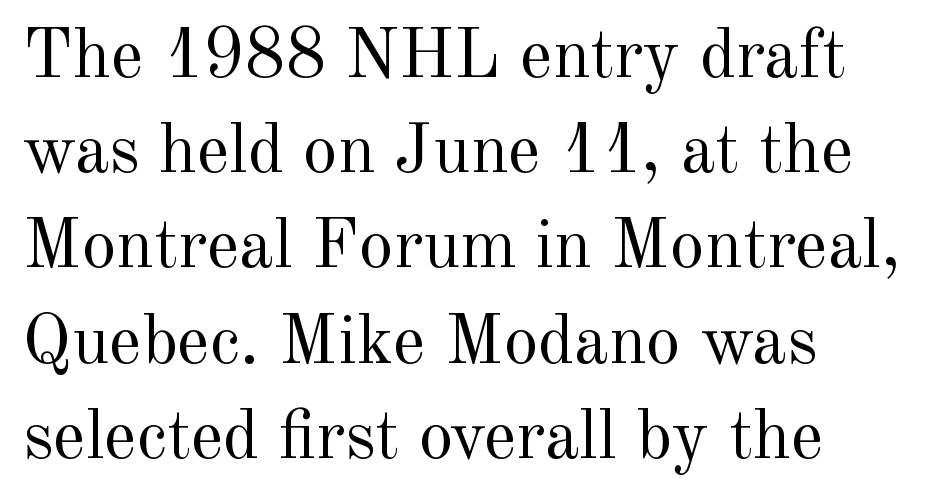
The image shows 70 px regular-weight serif type, upright; set left-aligned, normal line spacing (1.36x), normal letter spacing, not underlined; a small x-height.
